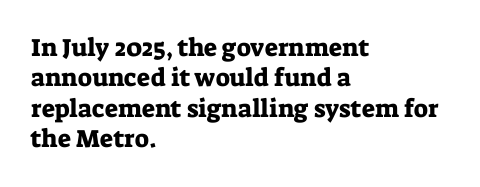
Q: Is the text italic (slanted)? A: No, it is upright.
Q: Is the text underlined? A: No.
Q: How is the paragraph aligned? A: Left-aligned.
Q: Is the spacing between letters normal or unusually wide? A: Normal.
